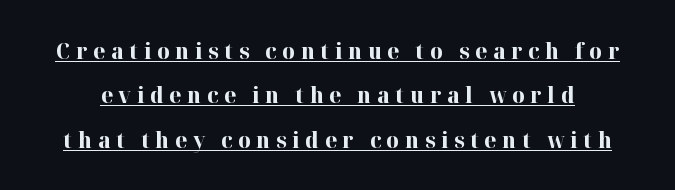
{"italic": "no", "bold": "yes", "underline": "yes", "line_spacing": "loose", "line_spacing_ratio": 2.02, "letter_spacing": "wide", "letter_spacing_em": 0.26, "glyph_px": 22}
